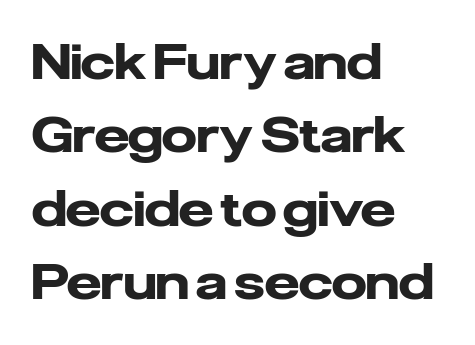
{"serif": "no", "italic": "no", "bold": "yes", "weight": "heavy", "width": "normal", "stroke_contrast": "low", "x_height": "medium", "monospaced": "no", "underline": "no", "align": "left", "line_spacing": "normal", "line_spacing_ratio": 1.5, "letter_spacing": "normal", "letter_spacing_em": 0.0, "glyph_px": 49}
